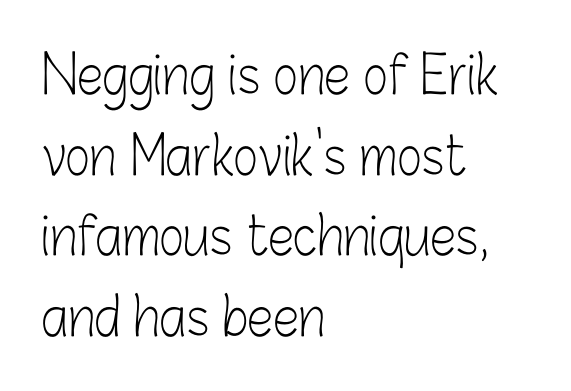
A typesetter would call this proportional, since set widths differ per character. The vertical gap from one line to the next is medium. This is roman type, the default non-slanted kind. Visually the block forms a straight wall on the left and a jagged coastline on the right.
